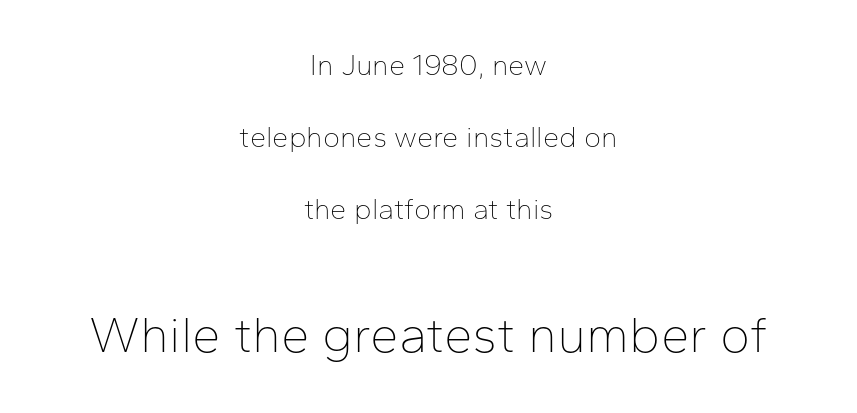
The image shows 51 px thin sans-serif type, upright; set centered, loose line spacing (2.48x), normal letter spacing, not underlined; the second (bottom) block is 1.76x larger; low stroke contrast and a medium x-height.
